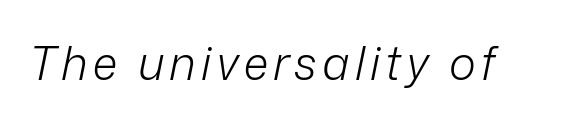
Q: Is the text bold? A: No.
Q: Is the text italic (slanted)? A: Yes, it leans right by about 12 degrees.
Q: Is the text underlined? A: No.
Q: Width (condensed, normal, or wide)? A: Normal.
Q: Stroke contrast? A: Low.
Q: x-height? A: Medium.
Q: Monospaced? A: No.
